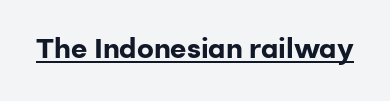
The image shows 28 px bold sans-serif type, upright; set normal letter spacing, underlined; low stroke contrast and a medium x-height.
